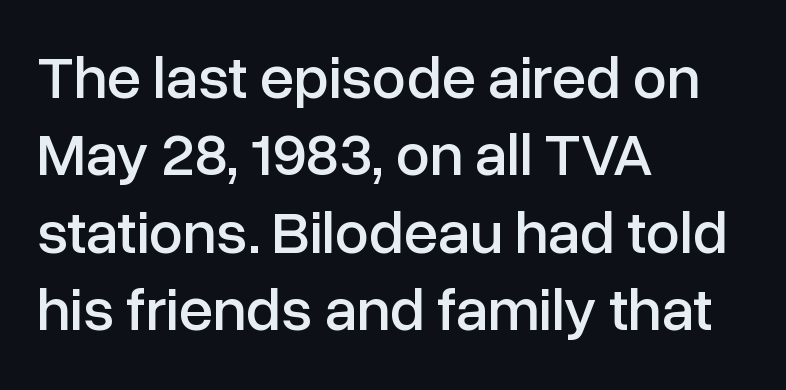
Q: Is the text italic (slanted)? A: No, it is upright.
Q: Is the typeface a serif or a sans-serif typeface? A: Sans-serif.
Q: Is the text underlined? A: No.
Q: How is the paragraph aligned? A: Left-aligned.
Q: Is the spacing between letters normal or unusually wide? A: Normal.
Q: Is the spacing between lines tight, normal or loose? A: Normal.
Q: Width (condensed, normal, or wide)? A: Normal.
Q: Stroke contrast? A: Low.
Q: x-height? A: Medium.
Q: Monospaced? A: No.
